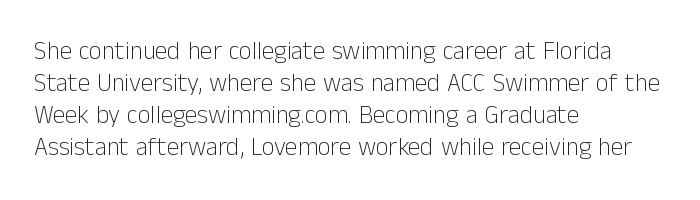
Q: Is the text bold? A: No.
Q: Is the text italic (slanted)? A: No, it is upright.
Q: Is the text underlined? A: No.
Q: How is the paragraph aligned? A: Left-aligned.
Q: Is the spacing between letters normal or unusually wide? A: Normal.
Q: Is the spacing between lines tight, normal or loose? A: Normal.
